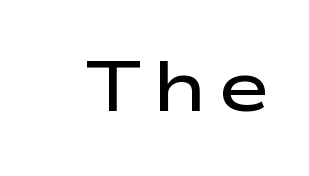
The image shows 71 px semibold, wide sans-serif type, upright; set not underlined; low stroke contrast and a medium x-height.
